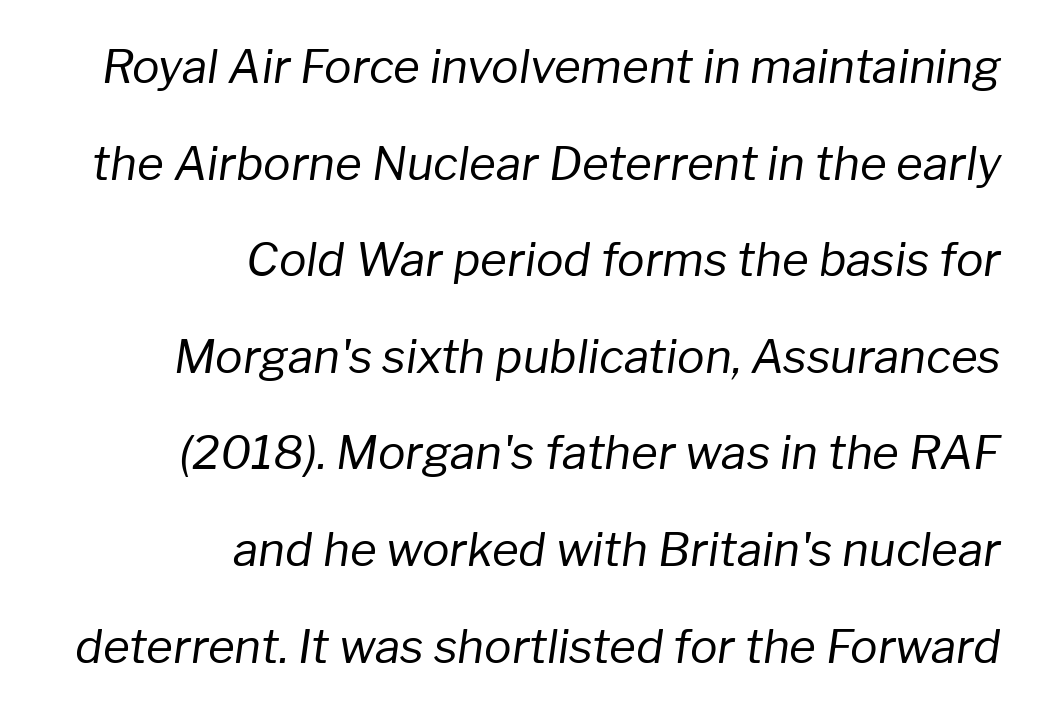
The image shows 46 px regular-weight type, italic (leaning right); set right-aligned, loose line spacing (2.1x), normal letter spacing, not underlined; low stroke contrast and a medium x-height.
